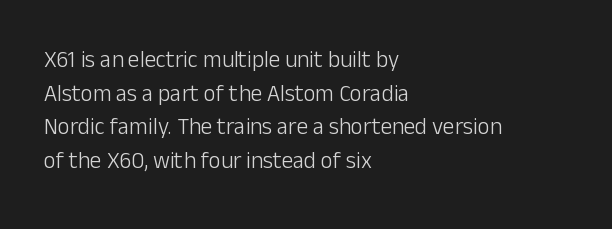
The image shows 23 px text type, upright; set left-aligned, normal line spacing (1.46x), normal letter spacing, not underlined.
